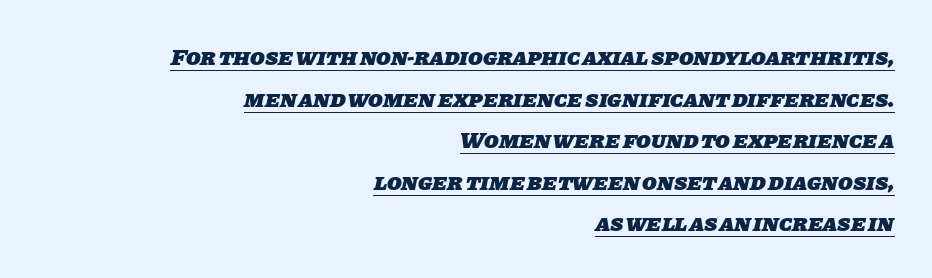
The image shows 24 px bold type; set right-aligned, line spacing 1.73x, normal letter spacing, underlined.
